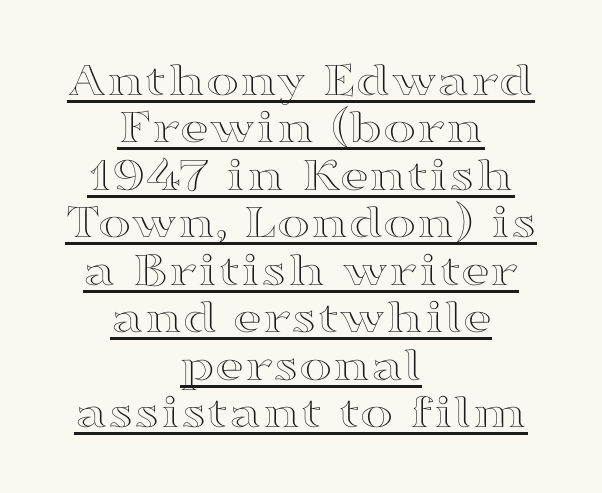
The image shows 50 px wide type, upright; set centered, tight line spacing (0.95x), normal letter spacing, underlined; a medium x-height.
